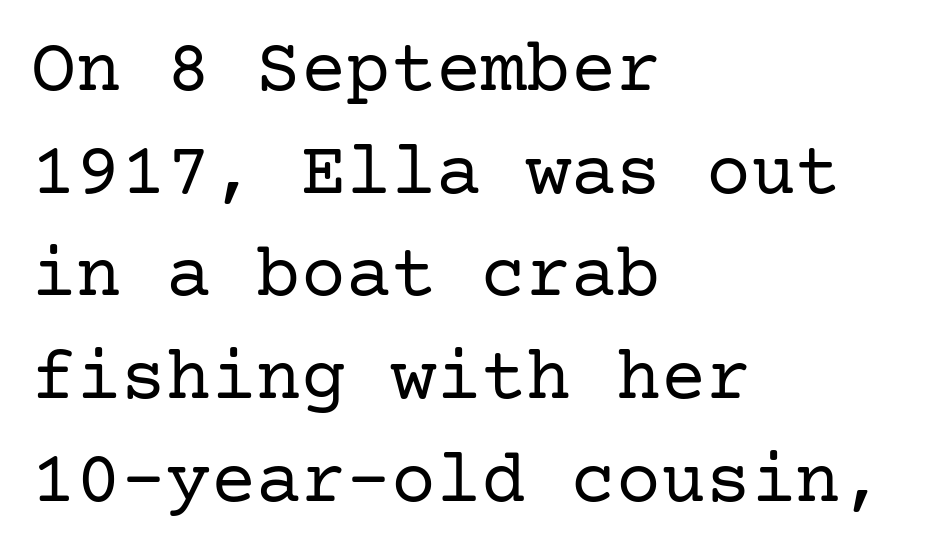
Q: Is the text bold? A: No.
Q: Is the text italic (slanted)? A: No, it is upright.
Q: Is the typeface a serif or a sans-serif typeface? A: Serif.
Q: Is the text underlined? A: No.
Q: How is the paragraph aligned? A: Left-aligned.
Q: Is the spacing between letters normal or unusually wide? A: Normal.
Q: Is the spacing between lines tight, normal or loose? A: Normal.
Q: Width (condensed, normal, or wide)? A: Normal.
Q: Stroke contrast? A: Low.
Q: x-height? A: Medium.
